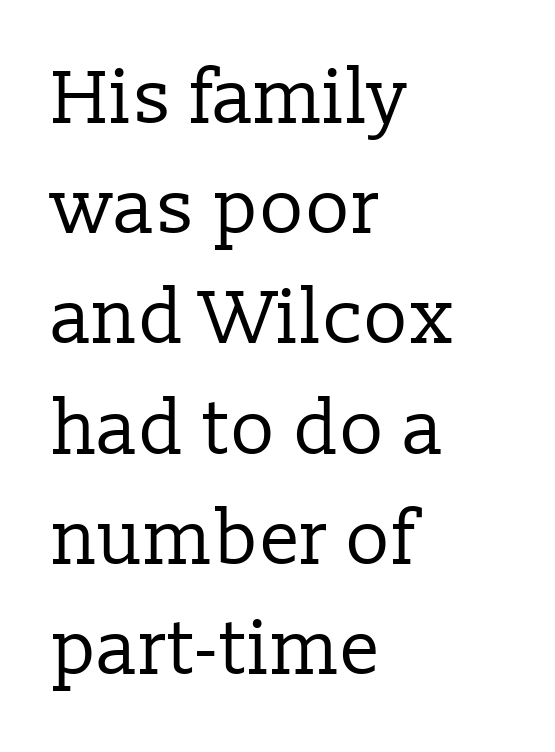
The image shows 75 px regular-weight serif type, upright; set left-aligned, normal line spacing (1.47x), normal letter spacing, not underlined; low stroke contrast and a medium x-height.
